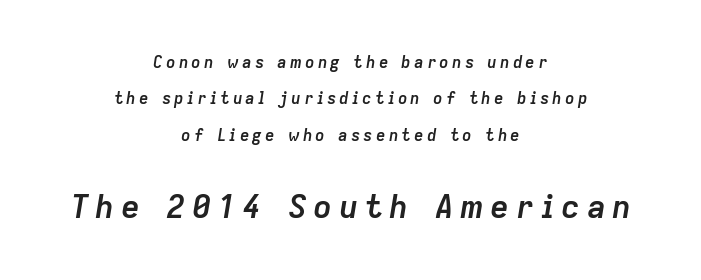
{"italic": "yes", "lean": "right", "slant_degrees": 9, "bold": "yes", "weight": "semibold", "width": "normal", "stroke_contrast": "low", "x_height": "medium", "monospaced": "no", "underline": "no", "align": "center", "line_spacing": "loose", "line_spacing_ratio": 2.27, "larger_block": "second", "size_ratio": 2.0, "glyph_px": 32}
